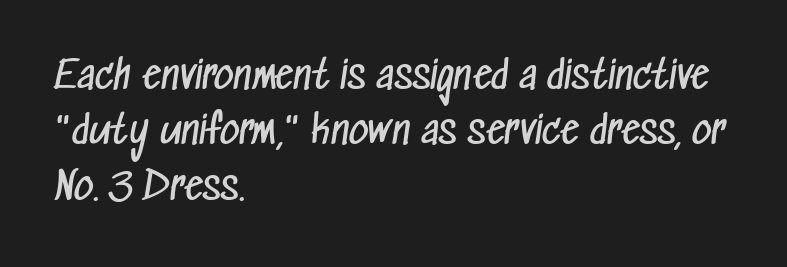
The image shows 38 px regular-weight, condensed sans-serif type; set left-aligned, normal line spacing (1.46x), normal letter spacing, not underlined; low stroke contrast and a medium x-height.
